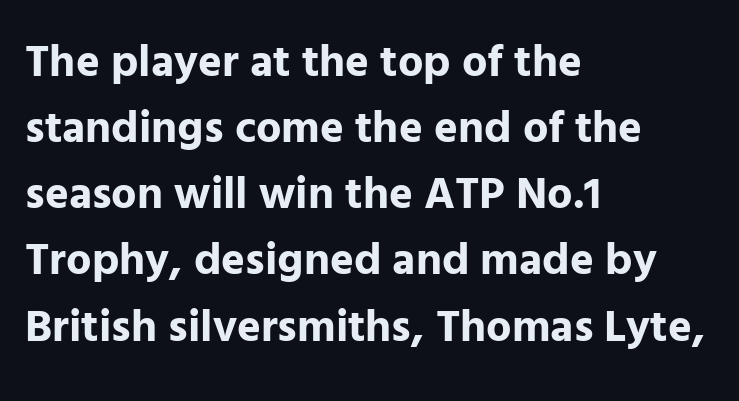
The image shows 45 px bold sans-serif type, upright; set left-aligned, normal line spacing (1.47x), normal letter spacing, not underlined; low stroke contrast and a medium x-height.
